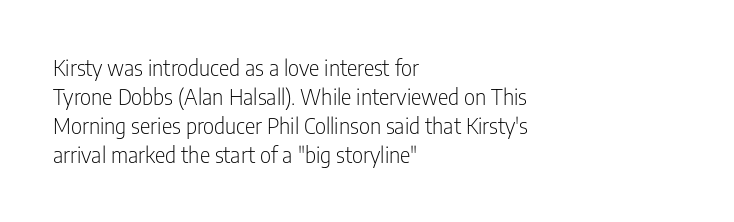
Tall strokes in this sample are plumb rather than angled. The passage shown has conventional tracking throughout. Every row of glyphs begins at an identical x-position on the left. A normal amount of white space separates one row of letters from the next. Type without underlining.
